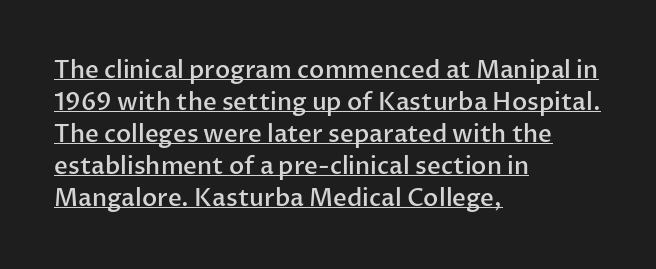
Q: Is the text bold? A: Semi-bold.
Q: Is the text italic (slanted)? A: No, it is upright.
Q: Is the text underlined? A: Yes.
Q: How is the paragraph aligned? A: Left-aligned.
Q: Is the spacing between letters normal or unusually wide? A: Normal.
Q: Is the spacing between lines tight, normal or loose? A: Normal.
